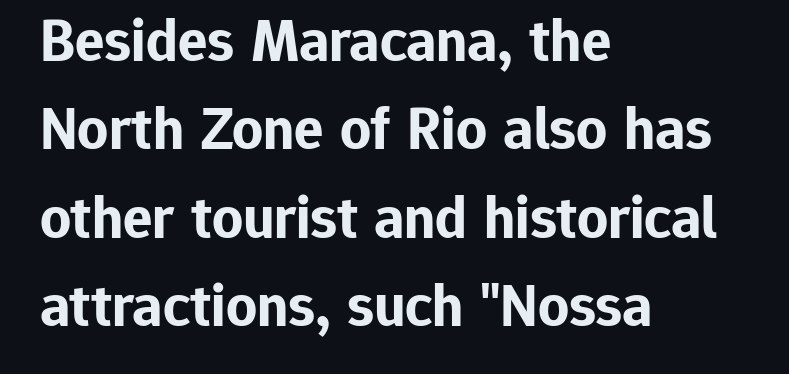
{"serif": "no", "italic": "no", "bold": "yes", "weight": "bold", "width": "normal", "stroke_contrast": "low", "x_height": "medium", "monospaced": "no", "underline": "no", "align": "left", "line_spacing": "normal", "line_spacing_ratio": 1.45, "letter_spacing": "normal", "letter_spacing_em": 0.0, "glyph_px": 61}
